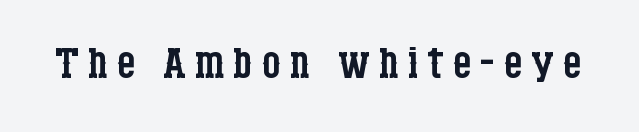
{"serif": "yes", "italic": "no", "bold": "no", "weight": "regular", "width": "condensed", "stroke_contrast": "low", "x_height": "large", "monospaced": "no", "underline": "no", "glyph_px": 60}
